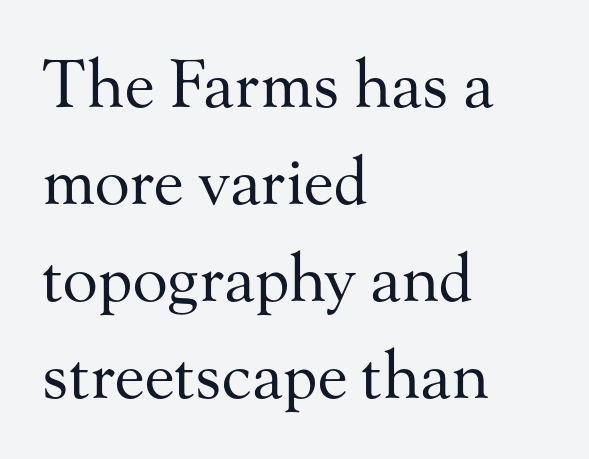
The rows are spaced the way most documents space them. Typographically, this falls in the serif category. What stands out about the letter spacing? Nothing — it is the standard amount. These lines are set flush left with a ragged right edge. Any mark beneath the type? The region is blank. Proportional: the letters do not fall into vertical columns.
